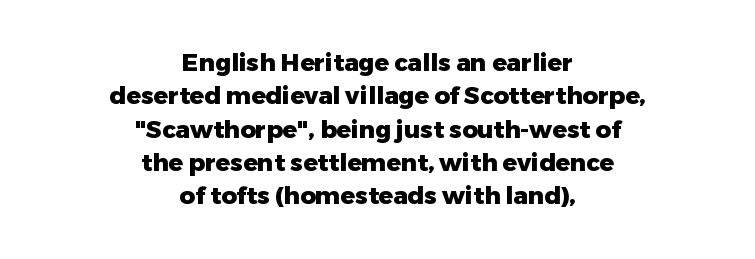
{"italic": "no", "bold": "yes", "underline": "no", "align": "center", "line_spacing": "normal", "line_spacing_ratio": 1.39, "letter_spacing": "normal", "letter_spacing_em": 0.0, "glyph_px": 24}
